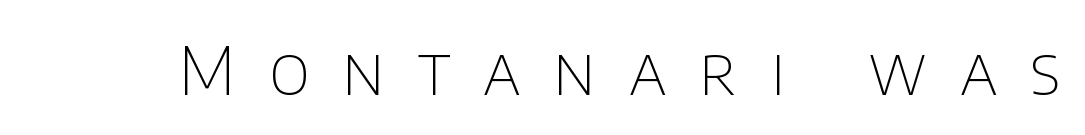
The image shows 67 px thin sans-serif type, upright; set unusually wide letter spacing (+0.49 em), not underlined; low stroke contrast and a large x-height.
